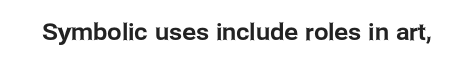
Q: Is the text italic (slanted)? A: No, it is upright.
Q: Is the text underlined? A: No.
Q: Is the spacing between letters normal or unusually wide? A: Normal.
